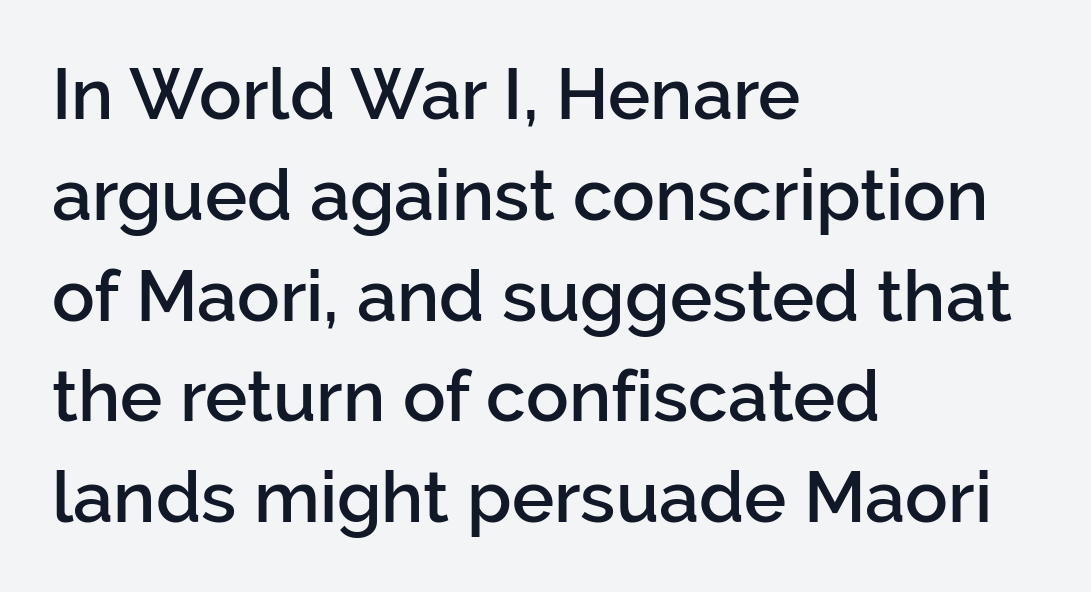
{"serif": "no", "italic": "no", "bold": "semi", "weight": "semibold", "width": "normal", "stroke_contrast": "low", "x_height": "medium", "monospaced": "no", "underline": "no", "align": "left", "line_spacing": "normal", "line_spacing_ratio": 1.42, "letter_spacing": "normal", "letter_spacing_em": 0.0, "glyph_px": 71}
